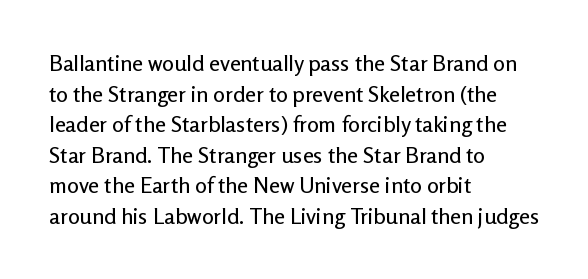
The image shows 22 px text type, upright; set left-aligned, normal line spacing (1.39x), normal letter spacing, not underlined.
